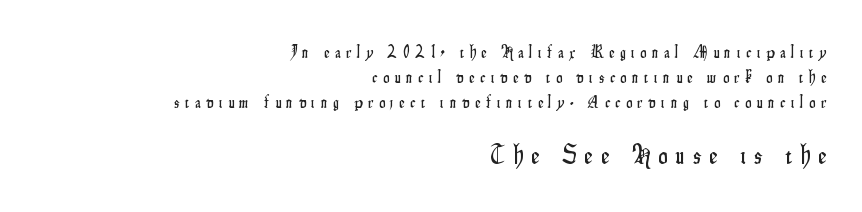
Q: Is the text italic (slanted)? A: No, it is upright.
Q: Is the text underlined? A: No.
Q: How is the paragraph aligned? A: Right-aligned.
Q: Is the spacing between letters normal or unusually wide? A: Unusually wide.
Q: Is the spacing between lines tight, normal or loose? A: Normal.
Q: Which block of text is set in a larger size, the first (top) or the second (bottom)? A: The second (bottom) one.
